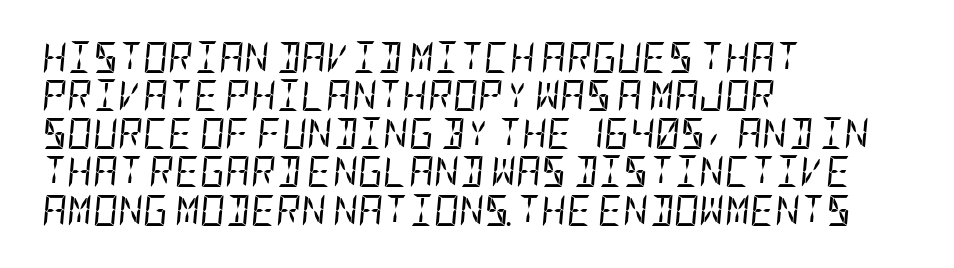
The image shows 31 px regular-weight, condensed type, italic (leaning right); set left-aligned, line spacing 1.23x, normal letter spacing, not underlined; low stroke contrast and a large x-height.
